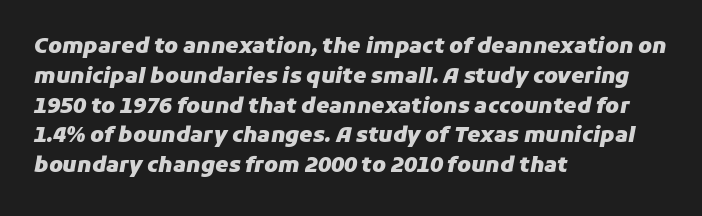
{"italic": "yes", "lean": "right", "slant_degrees": 11, "bold": "yes", "underline": "no", "align": "left", "line_spacing": "normal", "line_spacing_ratio": 1.42, "letter_spacing": "normal", "letter_spacing_em": 0.0, "glyph_px": 21}
